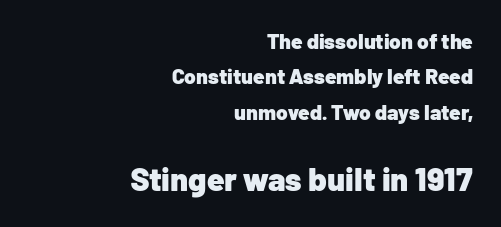
{"serif": "no", "italic": "no", "bold": "yes", "weight": "heavy", "width": "normal", "stroke_contrast": "low", "x_height": "medium", "monospaced": "no", "underline": "no", "align": "right", "line_spacing": "normal", "line_spacing_ratio": 1.68, "letter_spacing": "normal", "letter_spacing_em": 0.0, "larger_block": "second", "size_ratio": 1.52, "glyph_px": 32}
